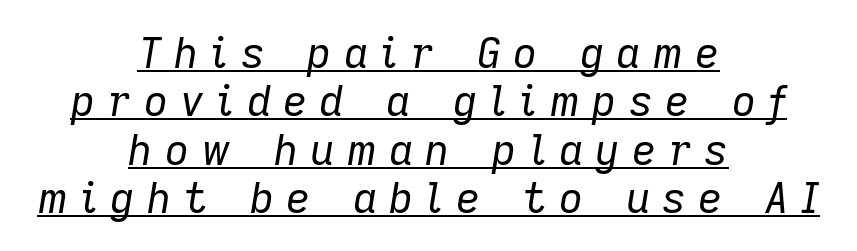
{"italic": "yes", "lean": "right", "slant_degrees": 9, "bold": "no", "weight": "regular", "width": "normal", "stroke_contrast": "low", "x_height": "medium", "monospaced": "no", "underline": "yes", "align": "center", "line_spacing": "tight", "line_spacing_ratio": 1.15, "letter_spacing": "wide", "letter_spacing_em": 0.29, "glyph_px": 42}
